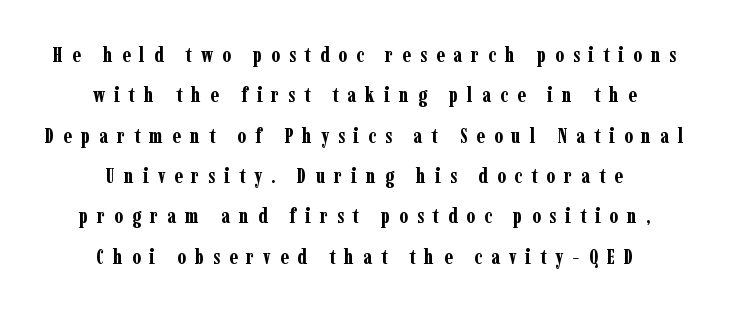
Nobody drew a line under any word here. Characters follow at a spacing far wider than the type designer built in. Short and long lines alike share a common midpoint. Typographic density is high because the face is bold. Successive baselines arrive slowly, with a big drop between each. The typography opts for an upright posture over an oblique one.
